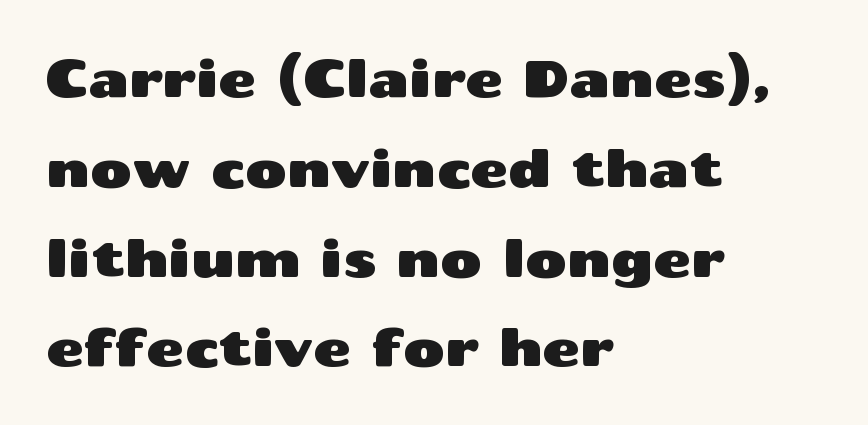
Q: Is the text italic (slanted)? A: No, it is upright.
Q: Is the typeface a serif or a sans-serif typeface? A: Sans-serif.
Q: Is the text underlined? A: No.
Q: How is the paragraph aligned? A: Left-aligned.
Q: Is the spacing between letters normal or unusually wide? A: Normal.
Q: Width (condensed, normal, or wide)? A: Wide.
Q: Stroke contrast? A: Medium.
Q: x-height? A: Medium.
Q: Monospaced? A: No.
